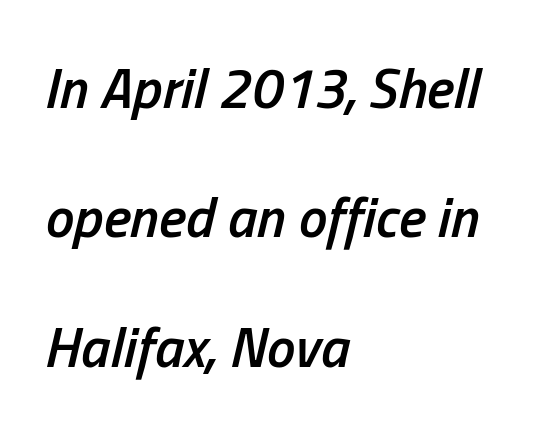
The letters are slanted; this is an italic face. Weight: semibold (demi). You could not count columns in this text — the font is proportionally spaced. These lines stand farther apart than default settings would place them.
